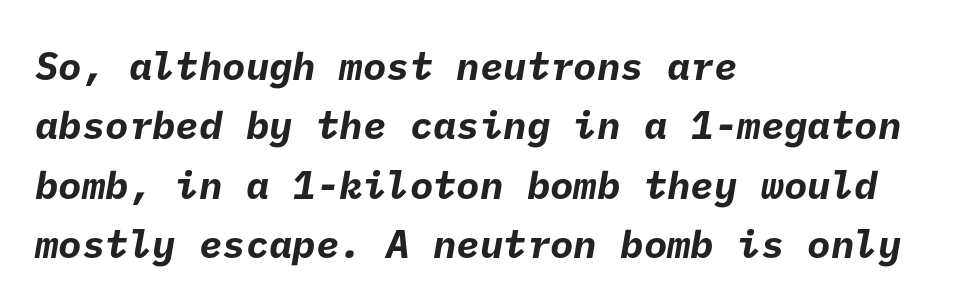
The image shows 39 px bold sans-serif type; set left-aligned, normal line spacing (1.52x), normal letter spacing, not underlined; low stroke contrast and a medium x-height.
